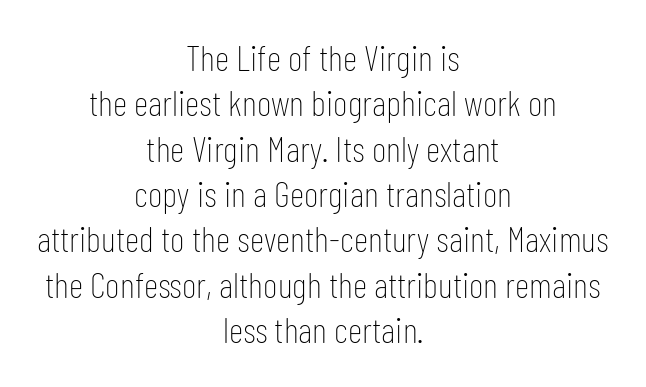
The image shows 36 px thin, condensed sans-serif type, upright; set centered, normal line spacing (1.26x), normal letter spacing, not underlined; low stroke contrast and a medium x-height.
